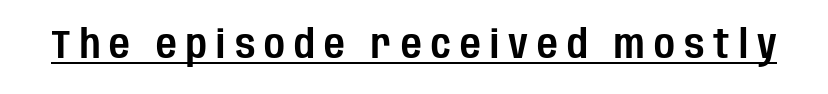
{"serif": "no", "italic": "no", "width": "condensed", "stroke_contrast": "low", "x_height": "large", "monospaced": "no", "underline": "yes", "letter_spacing": "wide", "letter_spacing_em": 0.23, "glyph_px": 40}
